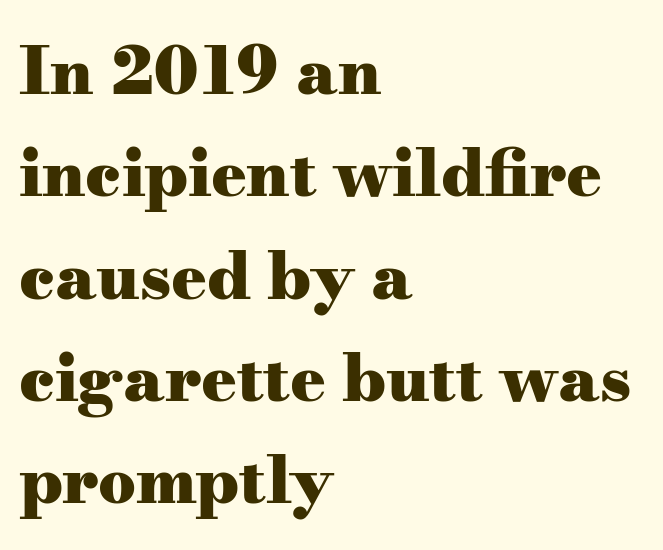
Q: Is the text bold? A: Yes.
Q: Is the text italic (slanted)? A: No, it is upright.
Q: Is the typeface a serif or a sans-serif typeface? A: Serif.
Q: Is the text underlined? A: No.
Q: How is the paragraph aligned? A: Left-aligned.
Q: Is the spacing between letters normal or unusually wide? A: Normal.
Q: Is the spacing between lines tight, normal or loose? A: Normal.
Q: Width (condensed, normal, or wide)? A: Wide.
Q: Stroke contrast? A: Medium.
Q: x-height? A: Small.
Q: Monospaced? A: No.
